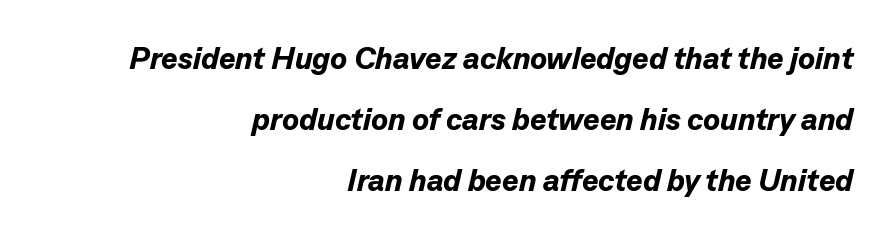
The rendering keeps characters at their native spacing. Characters are canted at an angle relative to the baseline's perpendicular. Spacing verdict: proportional, widths tailored to each character. Lines of text with bare space underneath. The block of text is sparse from top to bottom, with ample space between rows. The ragged edge is on the left, which tells us the setting is flush right.
